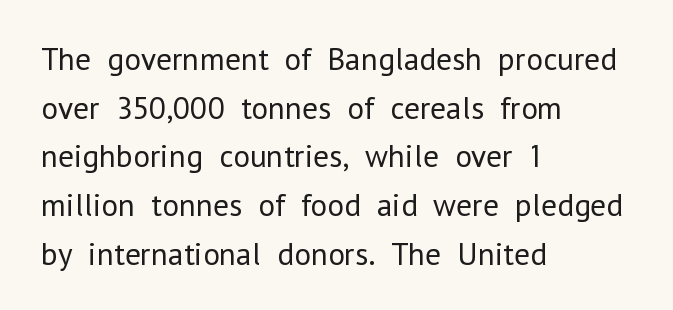
The image shows 32 px regular-weight sans-serif type, upright; set left-aligned, normal line spacing (1.52x), normal letter spacing, not underlined; low stroke contrast and a medium x-height.
